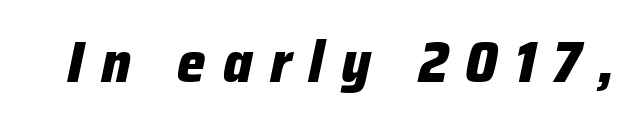
The image shows 57 px heavy type, italic (leaning right); set unusually wide letter spacing (+0.3 em), not underlined; low stroke contrast and a medium x-height.
